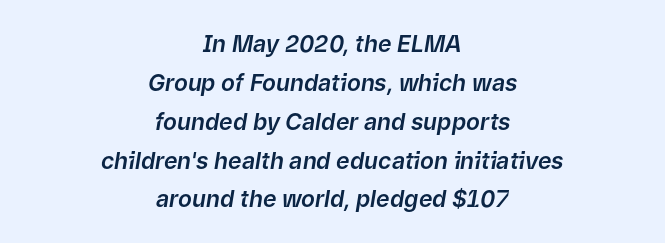
Evenly set lines give the paragraph a standard silhouette. If you drew a line through each stem, it would be angled. Tracking value appears to be zero — textbook default spacing. Beneath every word, the page is bare. Caption: multi-line text, centered on the measure.
